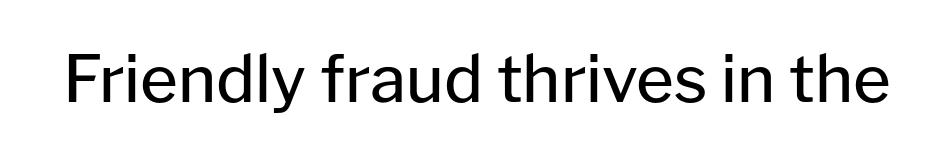
You can tell it's not italic because the verticals are truly vertical. Think of a printed novel: that variable character pitch is what you see here. This rendering employs a face without finishing strokes, i.e., a sans-serif. The area under the type is left untouched. On a weight scale, this lands at 450 or below.
